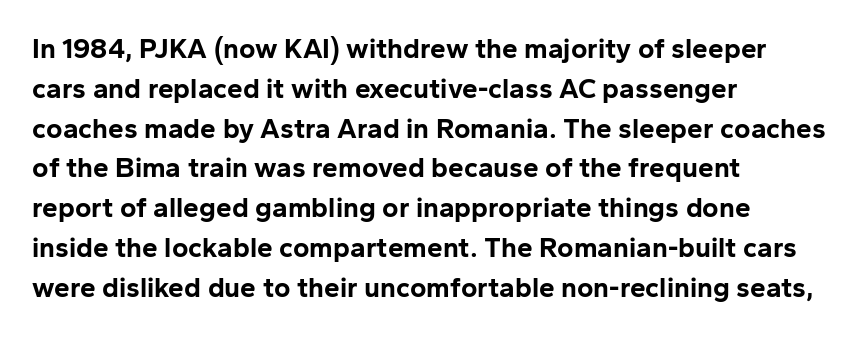
Q: Is the text bold? A: Yes.
Q: Is the text italic (slanted)? A: No, it is upright.
Q: Is the typeface a serif or a sans-serif typeface? A: Sans-serif.
Q: Is the text underlined? A: No.
Q: How is the paragraph aligned? A: Left-aligned.
Q: Is the spacing between letters normal or unusually wide? A: Normal.
Q: Is the spacing between lines tight, normal or loose? A: Normal.
Q: Width (condensed, normal, or wide)? A: Normal.
Q: Stroke contrast? A: Low.
Q: x-height? A: Medium.
Q: Monospaced? A: No.
